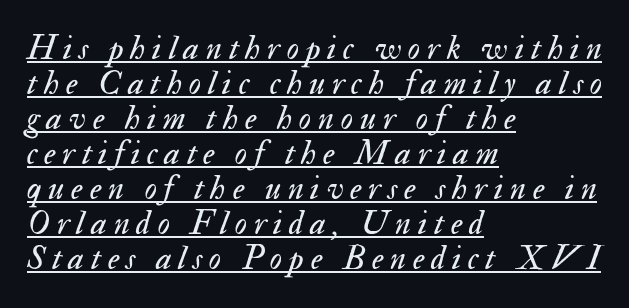
The vertical gap from one line to the next is small. Looks like someone drew a line under every word here. The rendering applies a slant to the glyphs. The ragged edge is on the right, which tells us the setting is flush left. Note the varied advance widths — an 'i' is clearly narrower than an 'm'.
